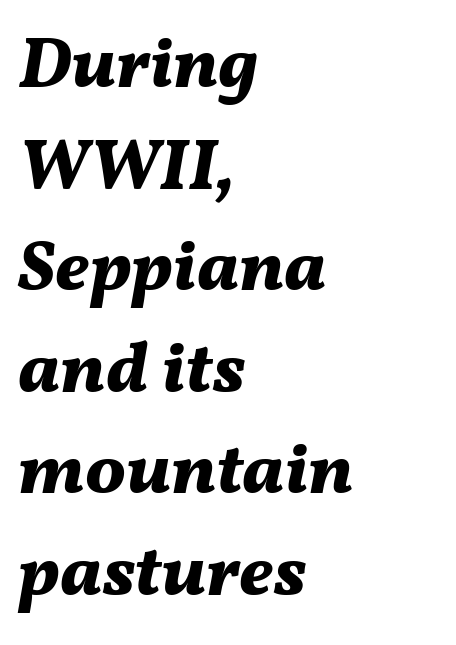
{"italic": "yes", "lean": "right", "slant_degrees": 11, "bold": "yes", "weight": "bold", "width": "normal", "stroke_contrast": "medium", "x_height": "medium", "monospaced": "no", "underline": "no", "align": "left", "line_spacing": "normal", "line_spacing_ratio": 1.41, "letter_spacing": "normal", "letter_spacing_em": 0.0, "glyph_px": 72}
